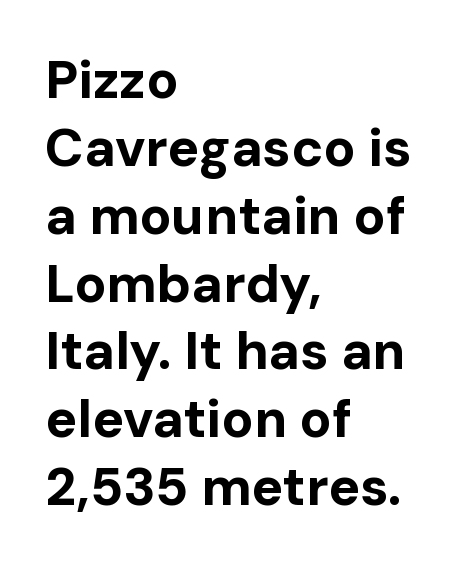
Q: Is the text bold? A: Yes.
Q: Is the text italic (slanted)? A: No, it is upright.
Q: Is the typeface a serif or a sans-serif typeface? A: Sans-serif.
Q: Is the text underlined? A: No.
Q: How is the paragraph aligned? A: Left-aligned.
Q: Is the spacing between letters normal or unusually wide? A: Normal.
Q: Is the spacing between lines tight, normal or loose? A: Normal.
Q: Width (condensed, normal, or wide)? A: Normal.
Q: Stroke contrast? A: Low.
Q: x-height? A: Medium.
Q: Monospaced? A: No.
